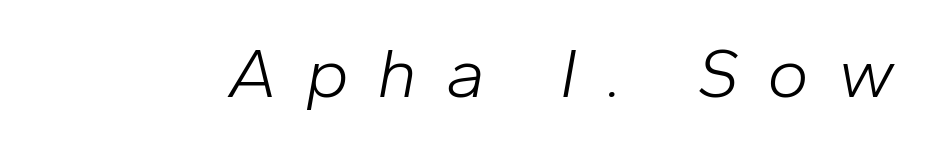
The characters are drawn with everyday or finer stroke widths. The letters advance in unequal steps, a hallmark of proportional type. Slanted lettering throughout. Substantial extra tracking has been applied to these lines. Each row of text sits above clean, open space.
